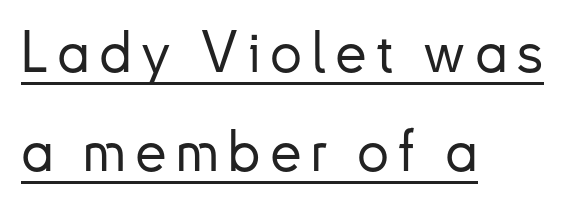
In CSS terms this would be text-align: left. This is roman type, the default non-slanted kind. The passage shown is typeset with a sans-serif family. The words here are underlined. This sample has the flowing, uneven cadence of proportional lettering.
